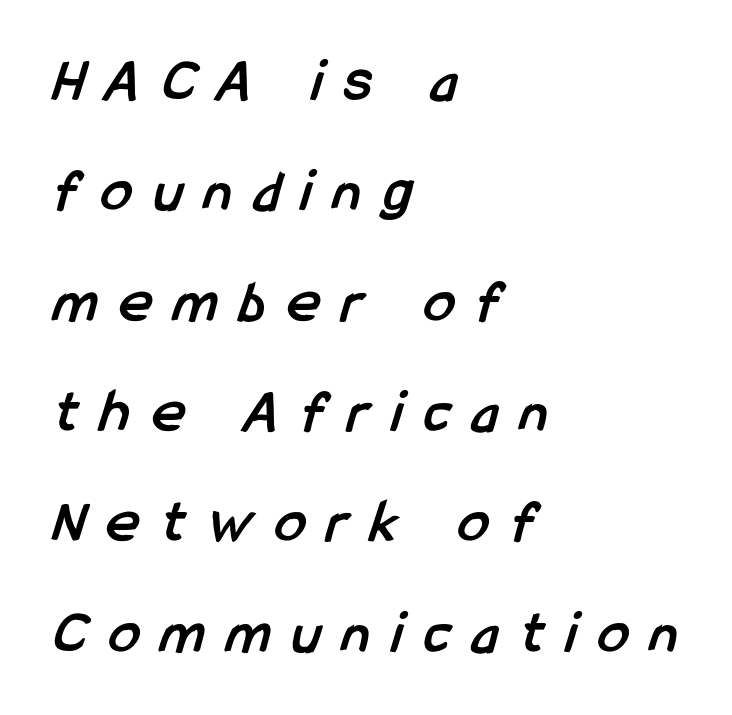
Q: Is the text bold? A: Yes.
Q: Is the typeface a serif or a sans-serif typeface? A: Sans-serif.
Q: Is the text underlined? A: No.
Q: How is the paragraph aligned? A: Left-aligned.
Q: Is the spacing between letters normal or unusually wide? A: Unusually wide.
Q: Width (condensed, normal, or wide)? A: Condensed.
Q: Stroke contrast? A: Low.
Q: x-height? A: Medium.
Q: Monospaced? A: No.
